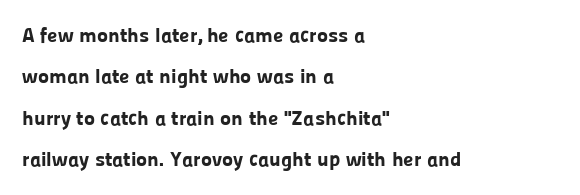
Q: Is the text bold? A: Yes.
Q: Is the text italic (slanted)? A: No, it is upright.
Q: Is the text underlined? A: No.
Q: How is the paragraph aligned? A: Left-aligned.
Q: Is the spacing between letters normal or unusually wide? A: Normal.
Q: Is the spacing between lines tight, normal or loose? A: Loose.
